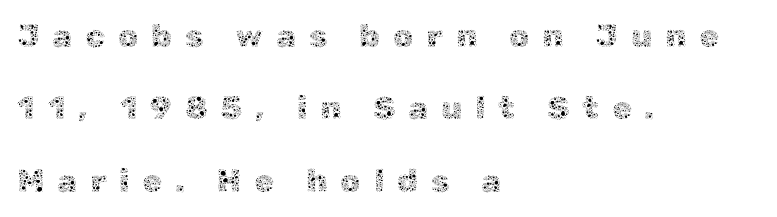
The words here are not underlined. The tracking reads as deliberately expanded to a designer's eye. If you drew a line through each stem, it would be perfectly vertical. Caption: face not bold, strokes unweighted. The rendering uses natural spacing where letterforms have individual widths. Casual observation: everything's shoved over to the left.
